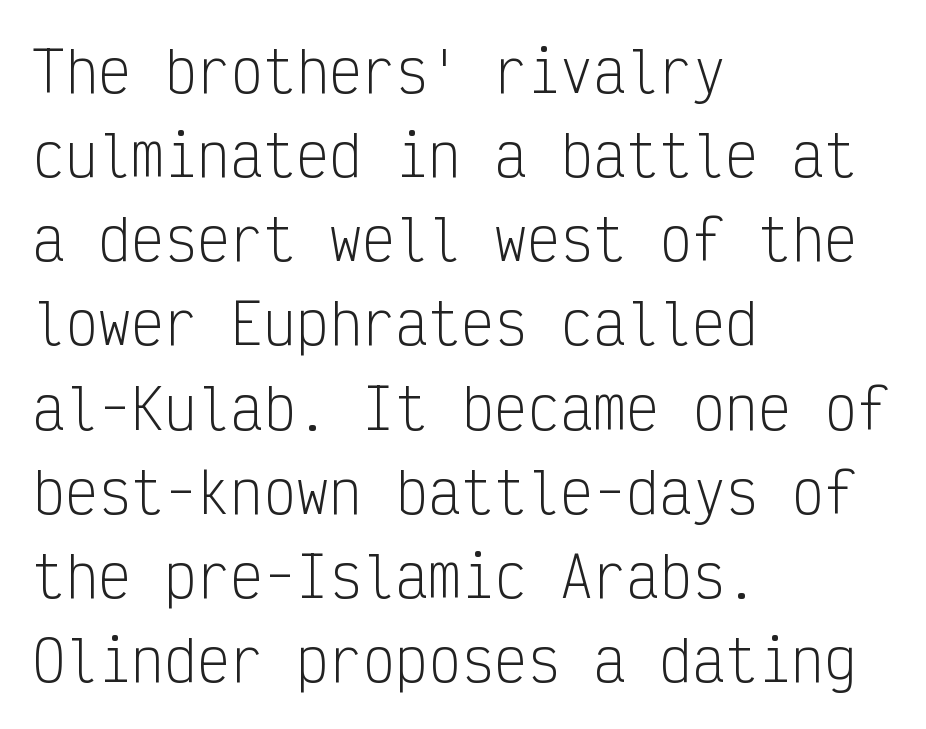
{"serif": "no", "italic": "no", "bold": "no", "weight": "light", "width": "condensed", "stroke_contrast": "low", "x_height": "medium", "monospaced": "yes", "underline": "no", "align": "left", "line_spacing": "normal", "line_spacing_ratio": 1.53, "letter_spacing": "normal", "letter_spacing_em": 0.0, "glyph_px": 55}
